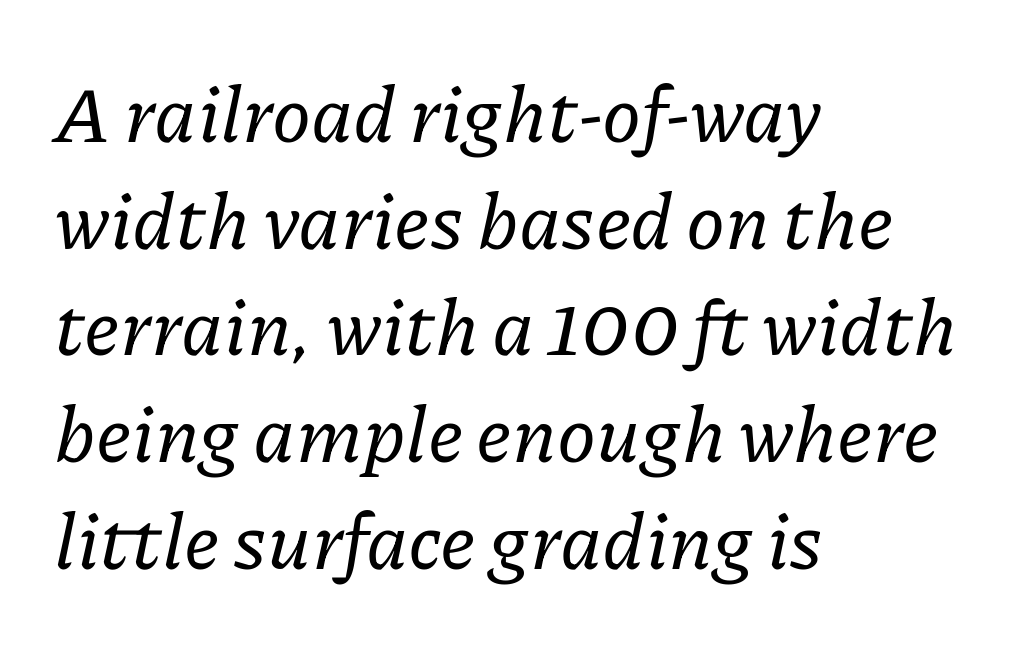
{"serif": "yes", "italic": "yes", "lean": "right", "slant_degrees": 11, "width": "normal", "stroke_contrast": "low", "x_height": "medium", "monospaced": "no", "underline": "no", "align": "left", "line_spacing": "normal", "line_spacing_ratio": 1.35, "letter_spacing": "normal", "letter_spacing_em": 0.0, "glyph_px": 79}
